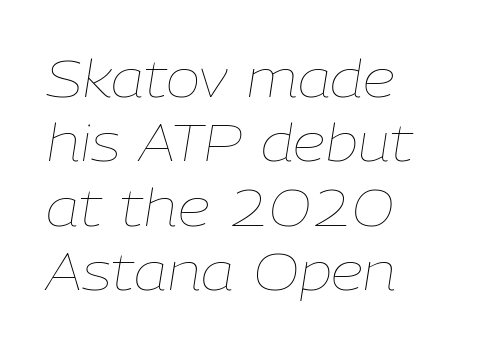
{"italic": "yes", "lean": "right", "slant_degrees": 9, "bold": "no", "weight": "thin", "width": "normal", "stroke_contrast": "low", "x_height": "medium", "monospaced": "no", "underline": "no", "align": "left", "line_spacing_ratio": 1.24, "letter_spacing": "normal", "letter_spacing_em": 0.0, "glyph_px": 52}
